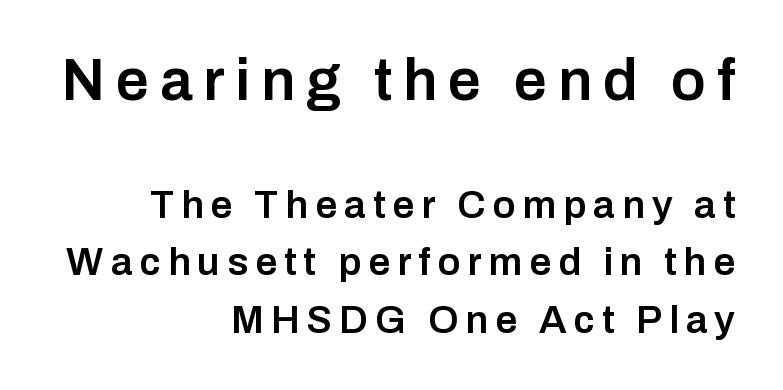
Q: Is the text bold? A: Semi-bold.
Q: Is the text italic (slanted)? A: No, it is upright.
Q: Is the typeface a serif or a sans-serif typeface? A: Sans-serif.
Q: Is the text underlined? A: No.
Q: How is the paragraph aligned? A: Right-aligned.
Q: Is the spacing between lines tight, normal or loose? A: Normal.
Q: Which block of text is set in a larger size, the first (top) or the second (bottom)? A: The first (top) one.
Q: Width (condensed, normal, or wide)? A: Normal.
Q: Stroke contrast? A: Low.
Q: x-height? A: Medium.
Q: Monospaced? A: No.
